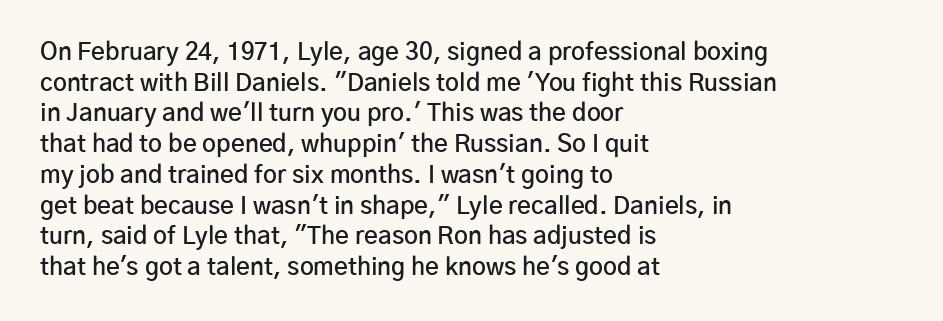
The image shows 24 px text type, upright; set left-aligned, normal line spacing (1.28x), normal letter spacing, not underlined.
